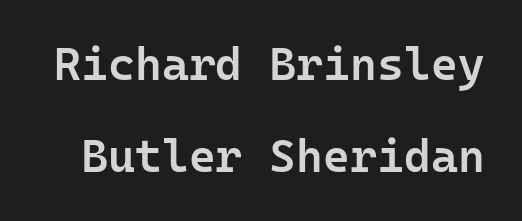
The image shows 46 px semibold sans-serif type, upright, monospaced; set loose line spacing (2.01x), normal letter spacing, not underlined; low stroke contrast and a medium x-height.
